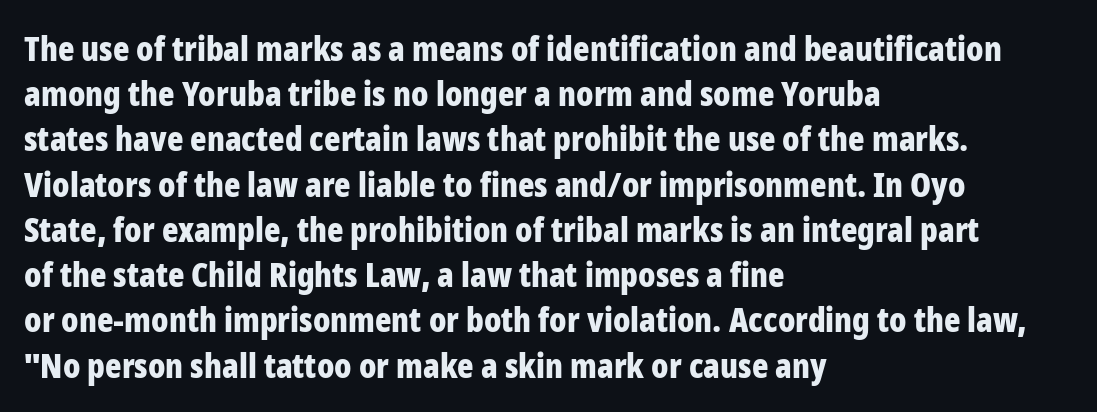
Caption: multi-line text, flush left, ragged right. The gap between lines stays unmarked. Baseline-to-baseline distance is the conventional proportion of letter height. The type is set solid horizontally, with unmodified tracking. Font category for this specimen: sans-serif. These words are printed bold, with thick strokes throughout.
